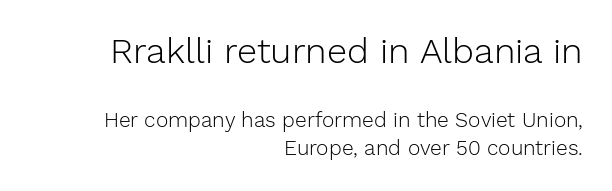
Q: Is the text bold? A: No.
Q: Is the text italic (slanted)? A: No, it is upright.
Q: Is the typeface a serif or a sans-serif typeface? A: Sans-serif.
Q: Is the text underlined? A: No.
Q: How is the paragraph aligned? A: Right-aligned.
Q: Is the spacing between letters normal or unusually wide? A: Normal.
Q: Is the spacing between lines tight, normal or loose? A: Normal.
Q: Which block of text is set in a larger size, the first (top) or the second (bottom)? A: The first (top) one.
Q: Width (condensed, normal, or wide)? A: Normal.
Q: Stroke contrast? A: Low.
Q: x-height? A: Medium.
Q: Monospaced? A: No.
